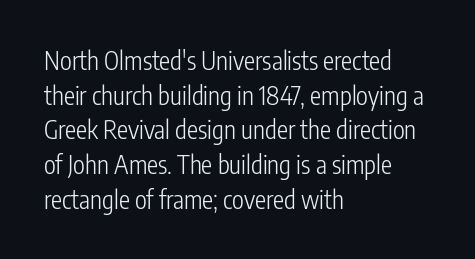
The image shows 25 px text type, upright; set left-aligned, normal line spacing (1.39x), normal letter spacing, not underlined.
